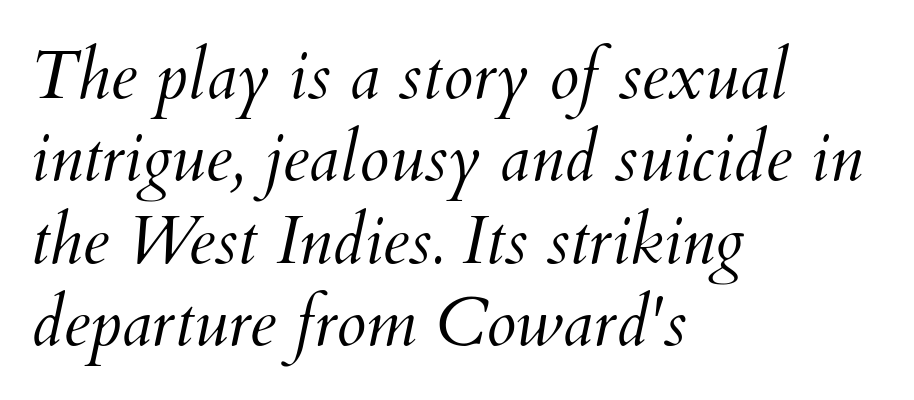
The image shows 68 px light type, italic (leaning right); set left-aligned, line spacing 1.21x, normal letter spacing, not underlined; medium stroke contrast and a small x-height.
